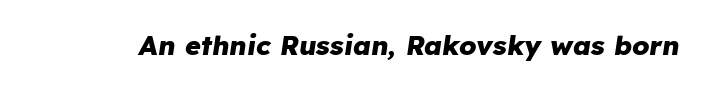
{"italic": "yes", "lean": "right", "slant_degrees": 8, "bold": "yes", "underline": "no", "letter_spacing": "normal", "letter_spacing_em": 0.0, "glyph_px": 27}
